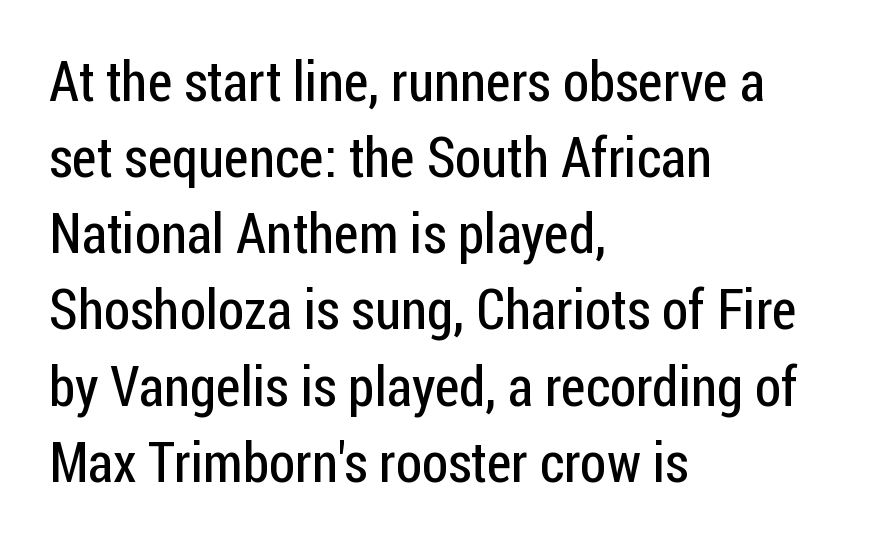
Q: Is the text bold? A: No.
Q: Is the text italic (slanted)? A: No, it is upright.
Q: Is the typeface a serif or a sans-serif typeface? A: Sans-serif.
Q: Is the text underlined? A: No.
Q: How is the paragraph aligned? A: Left-aligned.
Q: Is the spacing between letters normal or unusually wide? A: Normal.
Q: Is the spacing between lines tight, normal or loose? A: Normal.
Q: Width (condensed, normal, or wide)? A: Condensed.
Q: Stroke contrast? A: Low.
Q: x-height? A: Medium.
Q: Monospaced? A: No.
